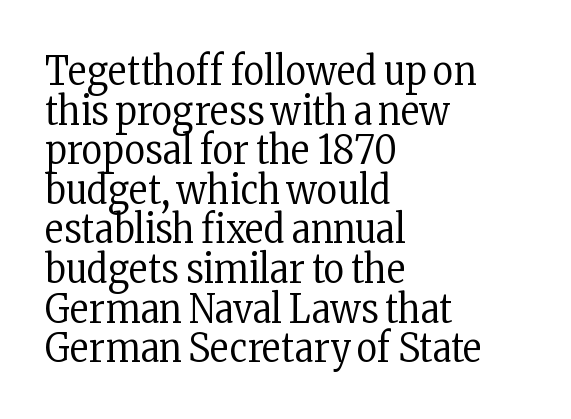
Q: Is the text bold? A: No.
Q: Is the text italic (slanted)? A: No, it is upright.
Q: Is the typeface a serif or a sans-serif typeface? A: Serif.
Q: Is the text underlined? A: No.
Q: How is the paragraph aligned? A: Left-aligned.
Q: Is the spacing between letters normal or unusually wide? A: Normal.
Q: Is the spacing between lines tight, normal or loose? A: Tight.
Q: Width (condensed, normal, or wide)? A: Condensed.
Q: Stroke contrast? A: Low.
Q: x-height? A: Medium.
Q: Monospaced? A: No.
